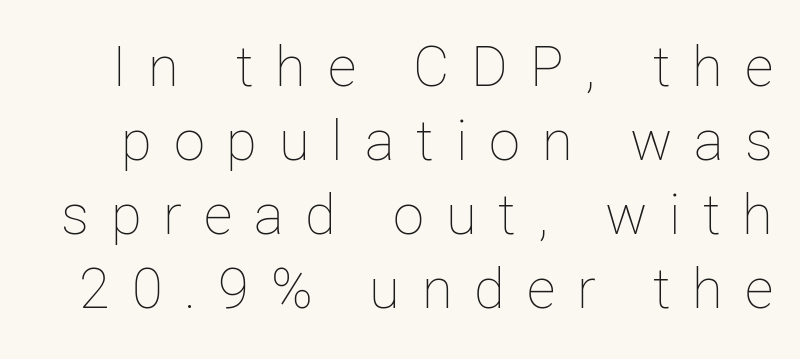
You can tell it's not italic because the verticals are truly vertical. The letterforms sit at book weight or below. Proportional: the letters do not fall into vertical columns. Notice how descenders clear the ascenders below comfortably — that's standard leading. The passage shown is not underscored anywhere.
